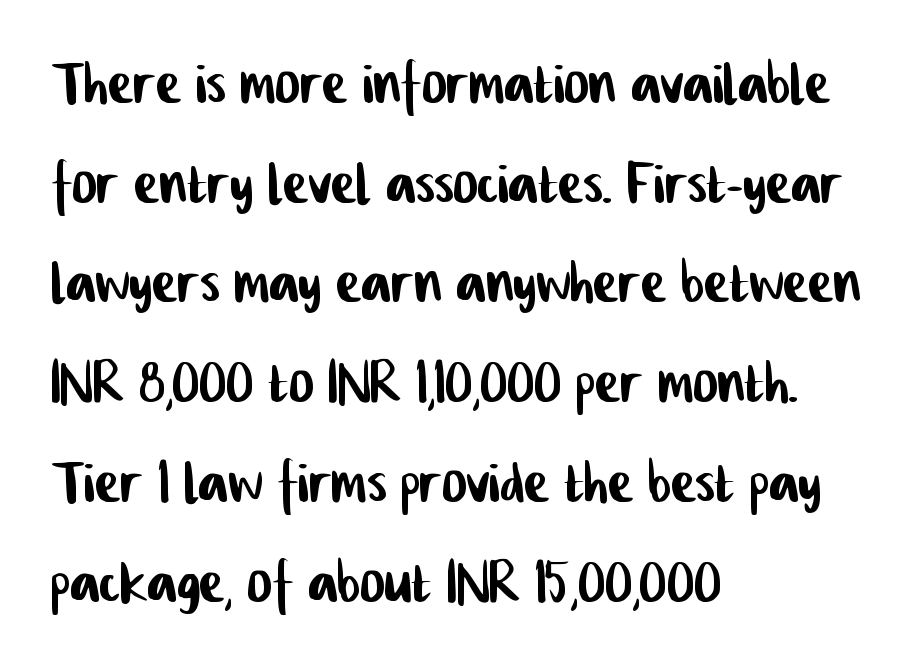
How are the letters spaced? Ordinarily, with no added tracking. The lines are quadded left. Character widths vary here, with narrow letters taking less room than wide ones. A clean baseline with only descenders dipping below it. The rendering shows plain stroke endings on the letterforms — a sans-serif design. The rows are spaced the way most documents space them.
